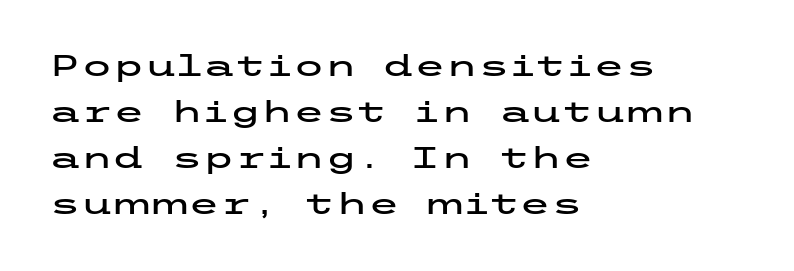
The rendering keeps characters at their native spacing. Stroke terminals: plain, sans-serif. Lines of text with bare space underneath. The rendering anchors every line to the left-hand side. You can tell it's not italic because the verticals are truly vertical. Whoever set this chose a conventional vertical rhythm.
